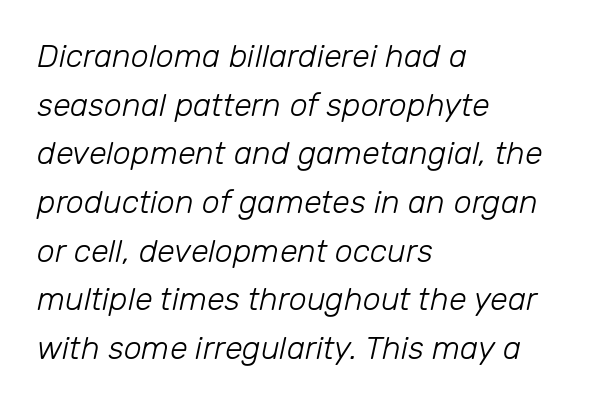
Q: Is the text bold? A: No.
Q: Is the text italic (slanted)? A: Yes, it leans right by about 12 degrees.
Q: Is the text underlined? A: No.
Q: How is the paragraph aligned? A: Left-aligned.
Q: Is the spacing between letters normal or unusually wide? A: Normal.
Q: Is the spacing between lines tight, normal or loose? A: Normal.
Q: Width (condensed, normal, or wide)? A: Normal.
Q: Stroke contrast? A: Low.
Q: x-height? A: Medium.
Q: Monospaced? A: No.
